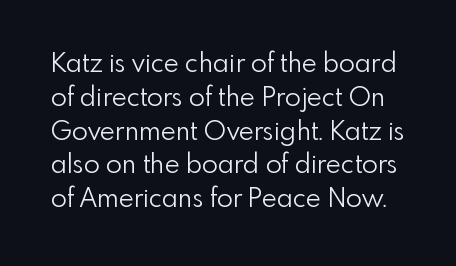
{"italic": "no", "bold": "no", "underline": "no", "line_spacing": "normal", "line_spacing_ratio": 1.3, "letter_spacing": "normal", "letter_spacing_em": 0.0, "glyph_px": 26}
